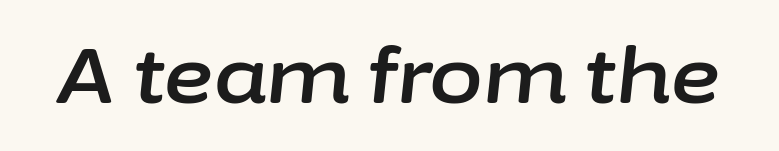
Q: Is the text italic (slanted)? A: Yes, it leans right by about 6 degrees.
Q: Is the text underlined? A: No.
Q: Is the spacing between letters normal or unusually wide? A: Normal.
Q: Width (condensed, normal, or wide)? A: Normal.
Q: Stroke contrast? A: Low.
Q: x-height? A: Medium.
Q: Monospaced? A: No.
